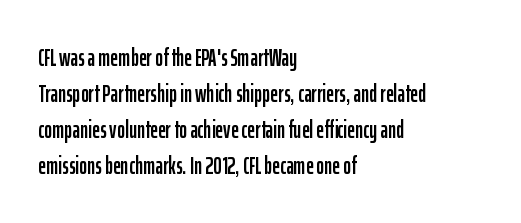
The image shows 24 px text type, upright; set left-aligned, normal line spacing (1.5x), normal letter spacing, not underlined.
